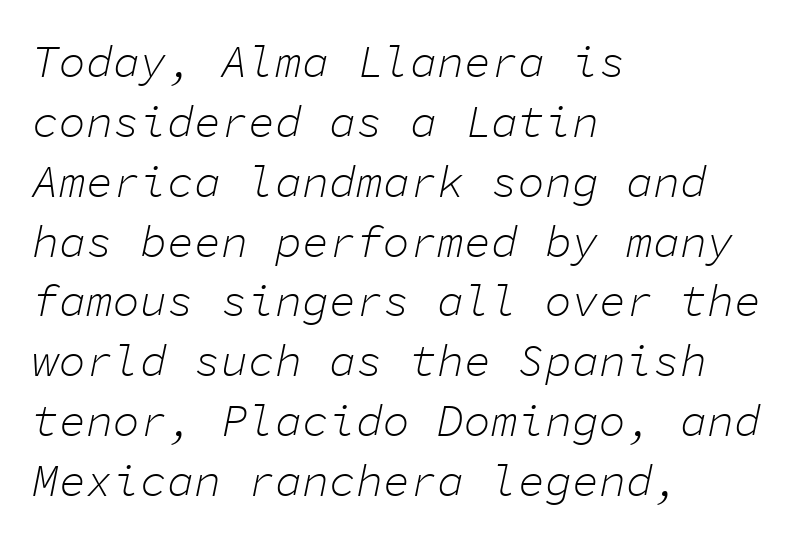
The rows are spaced the way most documents space them. The specimen reads as italic at a glance. Each row of text sits above clean, open space. Think of a typewriter: that constant character pitch is what you see here. These lines keep a tight, regular rhythm from letter to letter.
